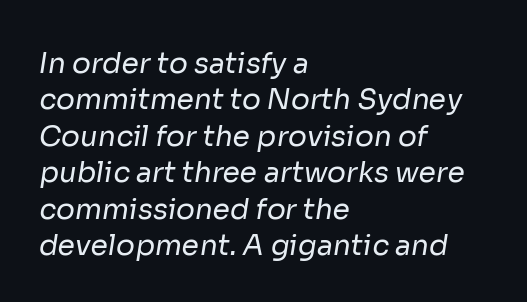
{"serif": "no", "bold": "no", "weight": "regular", "width": "normal", "stroke_contrast": "low", "x_height": "medium", "monospaced": "no", "underline": "no", "align": "left", "line_spacing": "normal", "line_spacing_ratio": 1.3, "letter_spacing": "normal", "letter_spacing_em": 0.0, "glyph_px": 28}
